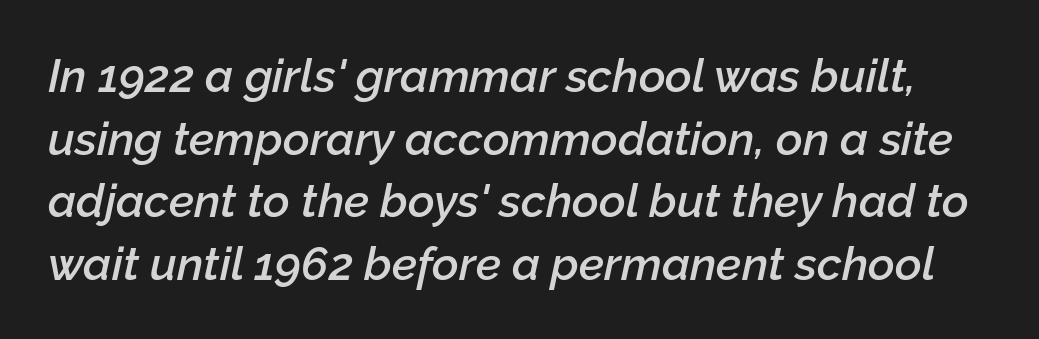
The image shows 46 px semibold type, italic (leaning right); set normal line spacing (1.36x), normal letter spacing, not underlined; low stroke contrast and a medium x-height.
